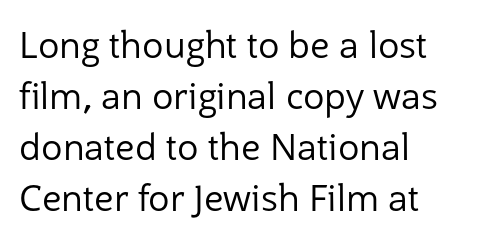
The image shows 36 px regular-weight sans-serif type, upright; set left-aligned, normal line spacing (1.42x), normal letter spacing, not underlined; low stroke contrast and a medium x-height.
